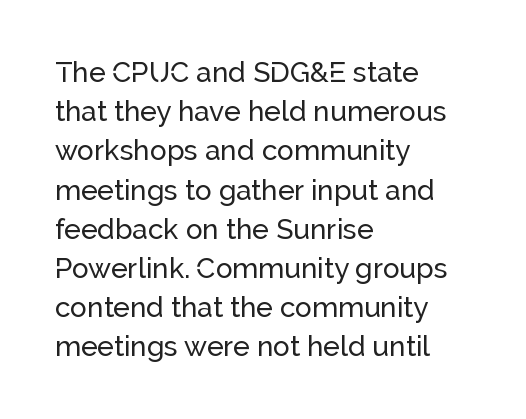
{"serif": "no", "italic": "no", "width": "normal", "stroke_contrast": "low", "x_height": "medium", "monospaced": "no", "underline": "no", "align": "left", "line_spacing": "normal", "line_spacing_ratio": 1.4, "letter_spacing": "normal", "letter_spacing_em": 0.0, "glyph_px": 28}
